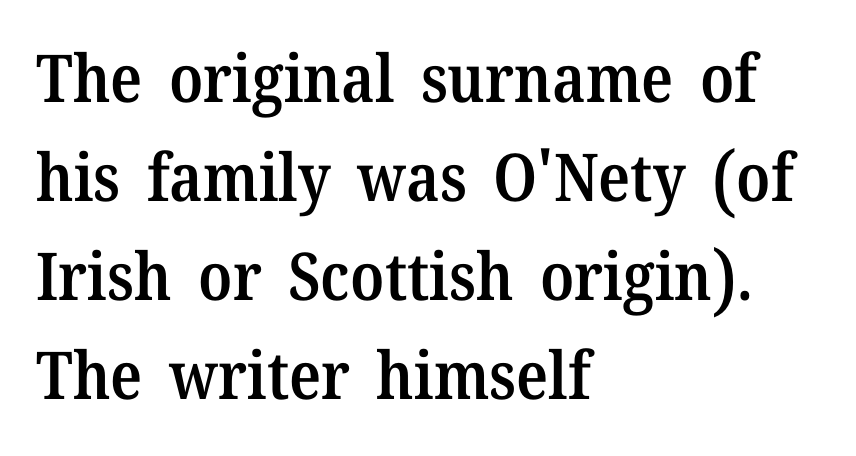
{"serif": "yes", "italic": "no", "bold": "semi", "weight": "semibold", "width": "normal", "stroke_contrast": "medium", "x_height": "medium", "monospaced": "no", "underline": "no", "align": "left", "line_spacing": "normal", "line_spacing_ratio": 1.5, "letter_spacing": "normal", "letter_spacing_em": 0.0, "glyph_px": 66}
